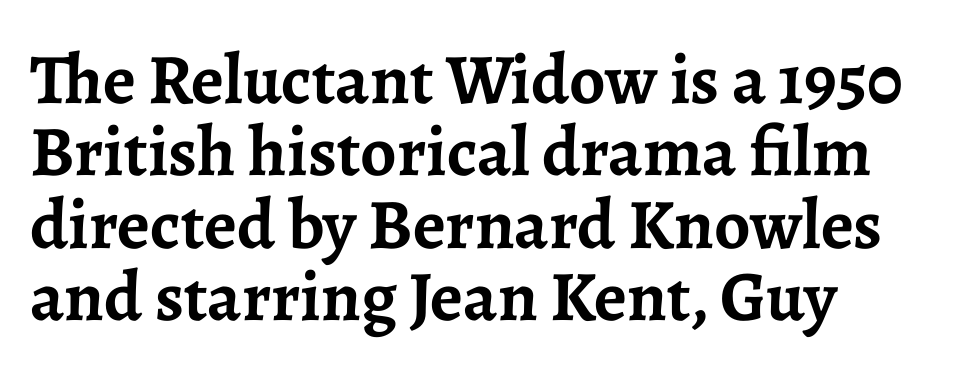
The image shows 71 px semibold serif type, upright; set left-aligned, tight line spacing (1.02x), normal letter spacing, not underlined; low stroke contrast and a medium x-height.
